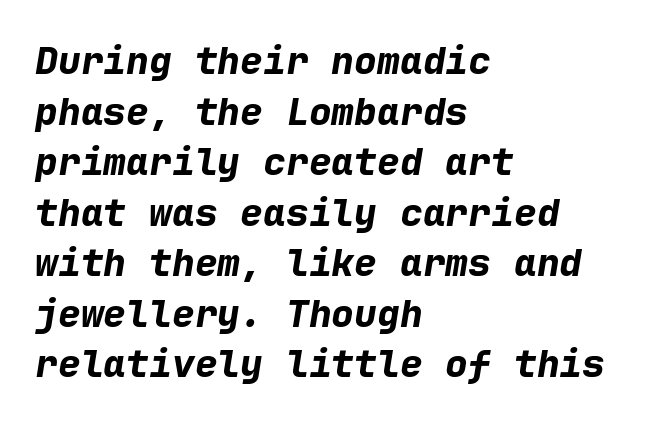
The rendering keeps characters at their native spacing. A classic flush-left, rag-right setting is used for this passage. Regarding leading, the lines here are spaced in the standard way. It's the slanting kind of type.
